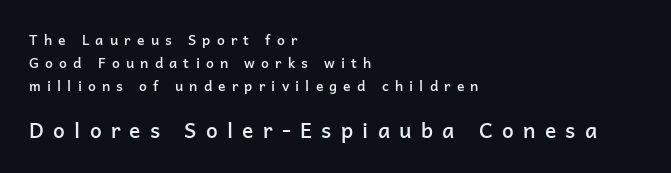
The image shows 21 px text type, upright; set left-aligned, normal line spacing (1.65x), unusually wide letter spacing (+0.44 em), not underlined; the second (bottom) block is 1.5x larger.
